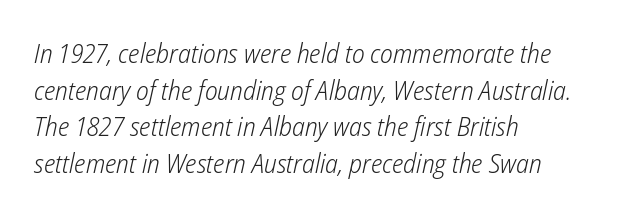
Quick note: underline off. The passage shown has conventional tracking throughout. Is the type heavy? It reads as light-to-regular instead. Slant detected: the letters are inclined. Vertically, the passage feels balanced, rows spaced as you'd expect. Casual observation: everything's shoved over to the left.
